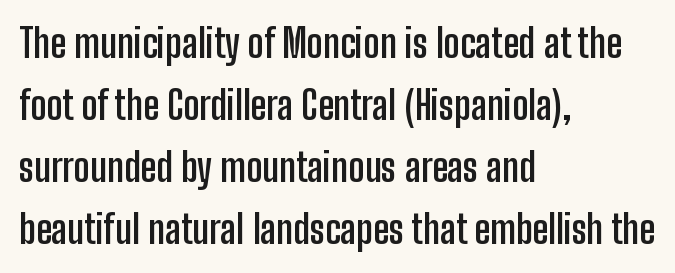
Casual observation: everything's shoved over to the left. The passage shown is not underscored anywhere. Think of a printed novel: that variable character pitch is what you see here. The font is running at its bold setting. Serifs: no, the terminals of the letterforms are clean. A roman cut, with each character standing at attention.
